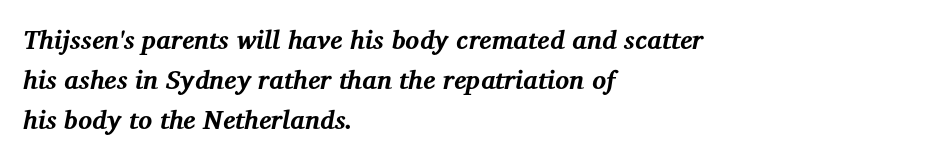
Line starts are locked; line ends wander. Does the weight exceed regular? Yes, all the way to bold. Interline gaps are of average width in this sample. This sample uses an oblique cut, with every glyph tilted off the vertical. Short note: letters normally spaced. Plain, unruled lines of type.
